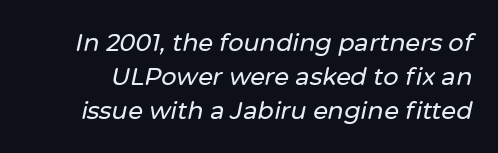
Is there much room between lines? A standard amount, neither cramped nor airy. Plain, unruled lines of type. Quick note: italic. Characters follow at the spacing the type designer built in.
